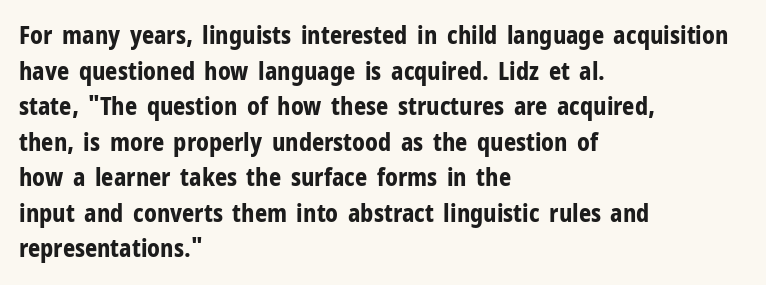
Its strokes are broad and dark, the hallmark of bold type. Short and long lines alike share a common starting point at left. Reading down the column, the eye jumps a familiar distance to each next line. Bare-footed words on every line.
